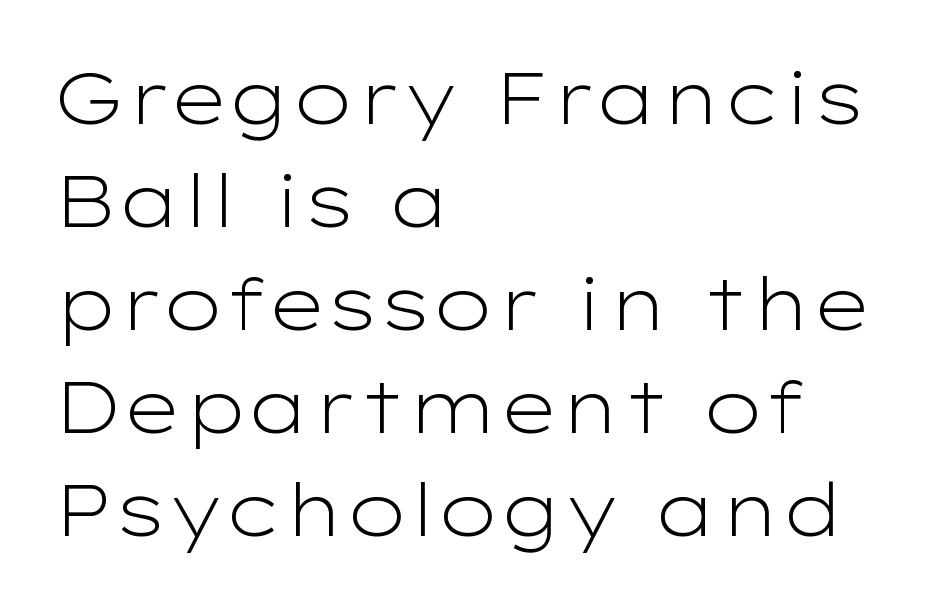
{"serif": "no", "italic": "no", "bold": "no", "weight": "light", "width": "wide", "stroke_contrast": "low", "x_height": "medium", "monospaced": "no", "underline": "no", "align": "left", "line_spacing": "normal", "line_spacing_ratio": 1.43, "letter_spacing": "normal", "letter_spacing_em": 0.0, "glyph_px": 72}
